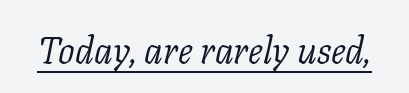
{"serif": "yes", "italic": "yes", "lean": "right", "slant_degrees": 11, "bold": "no", "weight": "light", "width": "normal", "stroke_contrast": "low", "x_height": "medium", "monospaced": "no", "underline": "yes", "letter_spacing": "normal", "letter_spacing_em": 0.0, "glyph_px": 37}
